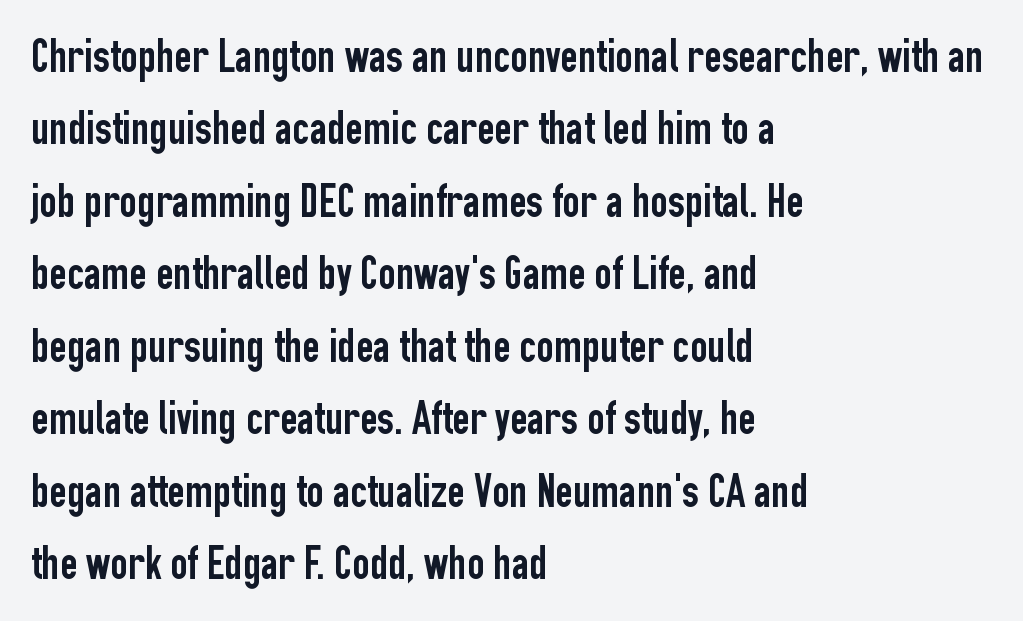
Q: Is the text italic (slanted)? A: No, it is upright.
Q: Is the typeface a serif or a sans-serif typeface? A: Sans-serif.
Q: Is the text underlined? A: No.
Q: How is the paragraph aligned? A: Left-aligned.
Q: Is the spacing between letters normal or unusually wide? A: Normal.
Q: Is the spacing between lines tight, normal or loose? A: Normal.
Q: Width (condensed, normal, or wide)? A: Condensed.
Q: Stroke contrast? A: Low.
Q: x-height? A: Medium.
Q: Monospaced? A: No.
